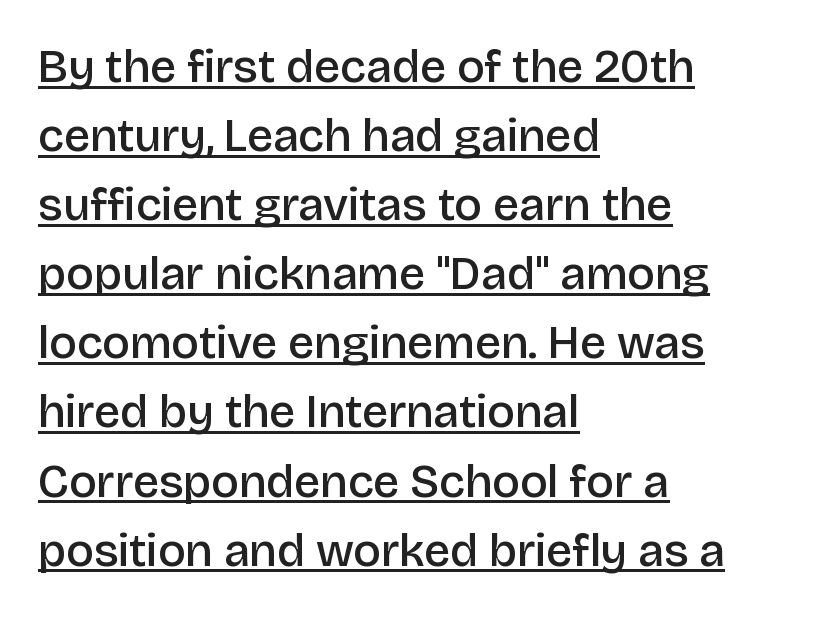
{"serif": "no", "italic": "no", "bold": "semi", "weight": "semibold", "width": "normal", "stroke_contrast": "low", "x_height": "large", "monospaced": "no", "underline": "yes", "align": "left", "line_spacing": "normal", "line_spacing_ratio": 1.47, "letter_spacing": "normal", "letter_spacing_em": 0.0, "glyph_px": 47}
